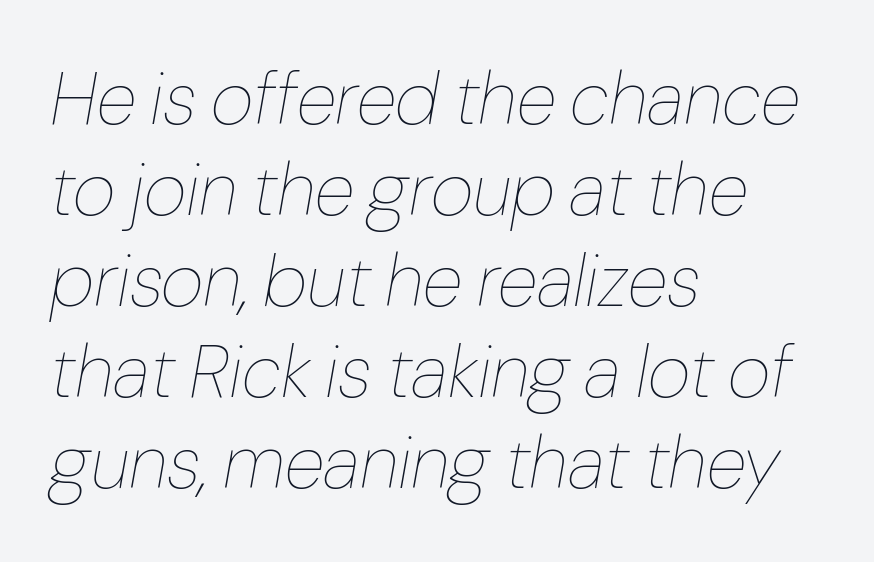
Horizontal alignment here is leftward, the default for most running prose. Spacing verdict: proportional, widths tailored to each character. The letters look calm and open, with moderate or lighter stems. Tracking value appears to be zero — textbook default spacing. Descenders hang freely into open space.
